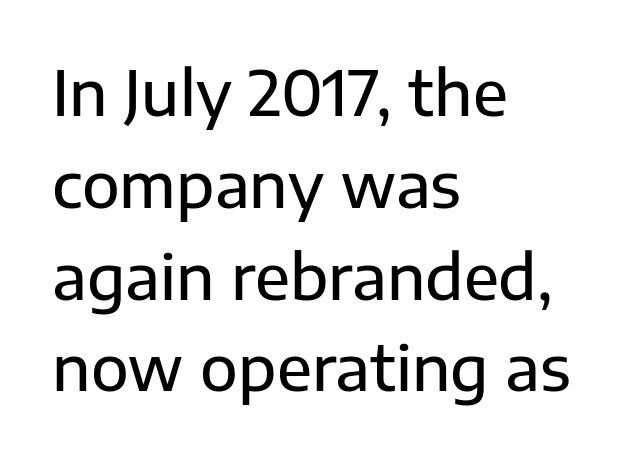
{"serif": "no", "italic": "no", "width": "normal", "stroke_contrast": "low", "x_height": "medium", "monospaced": "no", "underline": "no", "align": "left", "line_spacing": "normal", "line_spacing_ratio": 1.48, "letter_spacing": "normal", "letter_spacing_em": 0.0, "glyph_px": 62}
